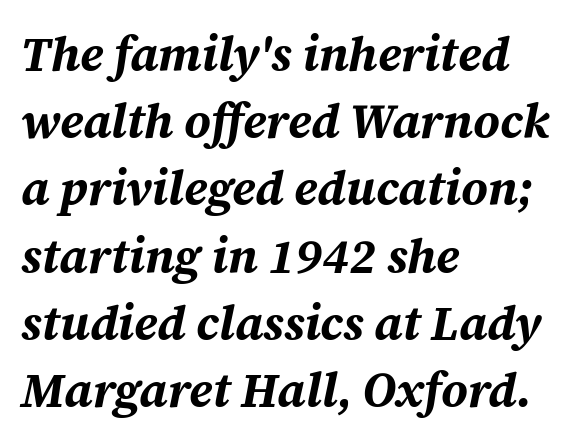
Q: Is the text bold? A: Yes.
Q: Is the text italic (slanted)? A: Yes, it leans right by about 12 degrees.
Q: Is the text underlined? A: No.
Q: How is the paragraph aligned? A: Left-aligned.
Q: Is the spacing between letters normal or unusually wide? A: Normal.
Q: Is the spacing between lines tight, normal or loose? A: Normal.
Q: Width (condensed, normal, or wide)? A: Normal.
Q: Stroke contrast? A: Medium.
Q: x-height? A: Medium.
Q: Monospaced? A: No.
